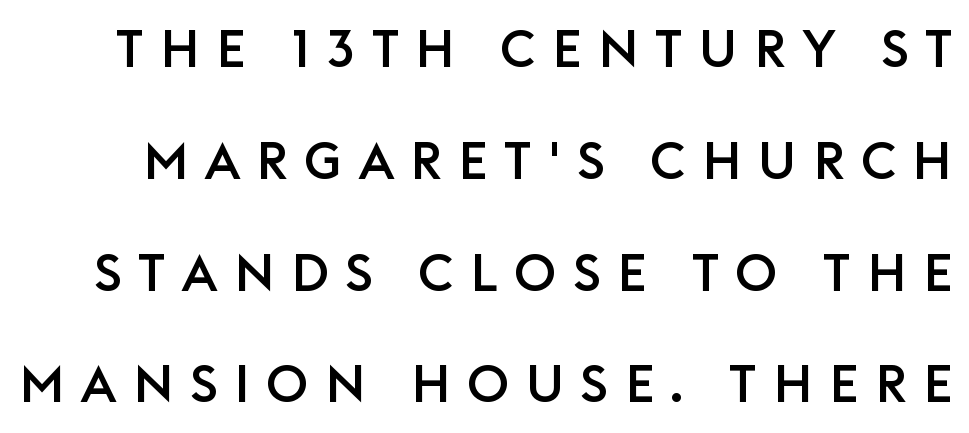
Lines of text with bare space underneath. Is this a fixed-width face? No — the glyphs have proportional, varying widths. Honestly, the rows look like they've been pulled way apart. Quick note: not italic, upright.
